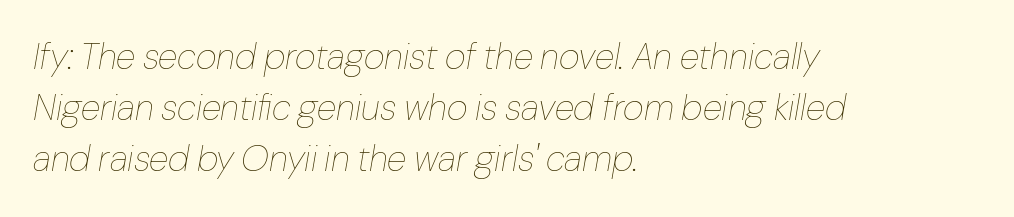
The image shows 36 px thin type, italic (leaning right); set left-aligned, normal line spacing (1.42x), normal letter spacing, not underlined; low stroke contrast and a medium x-height.
